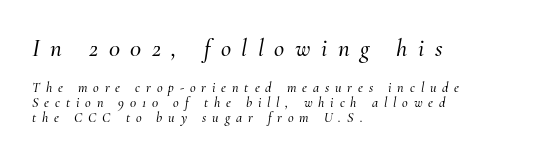
This layout puts the oversized block above and the modest block below. There's an unmistakable incline to the writing here. Vertical spacing — tight. One-word summary of the alignment: left. The string is rendered with underlining switched off. Display-style spreading of the glyphs; the letterfit is very open.
